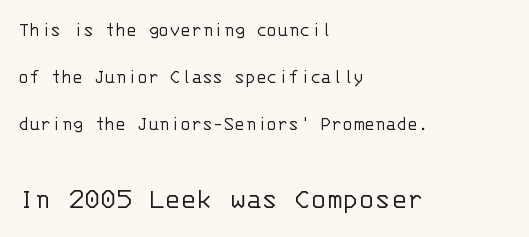
Q: Is the text bold? A: No.
Q: Is the text italic (slanted)? A: No, it is upright.
Q: Is the typeface a serif or a sans-serif typeface? A: Sans-serif.
Q: Is the text underlined? A: No.
Q: How is the paragraph aligned? A: Left-aligned.
Q: Is the spacing between letters normal or unusually wide? A: Normal.
Q: Is the spacing between lines tight, normal or loose? A: Loose.
Q: Which block of text is set in a larger size, the first (top) or the second (bottom)? A: The second (bottom) one.
Q: Width (condensed, normal, or wide)? A: Normal.
Q: Stroke contrast? A: Low.
Q: x-height? A: Large.
Q: Monospaced? A: Yes.
